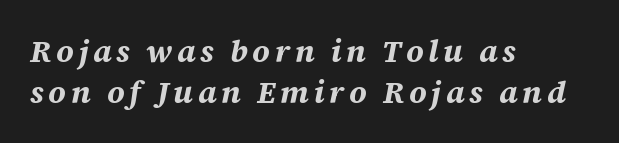
The image shows 31 px bold type, italic (leaning right); set left-aligned, normal line spacing (1.32x), not underlined; medium stroke contrast and a large x-height.
